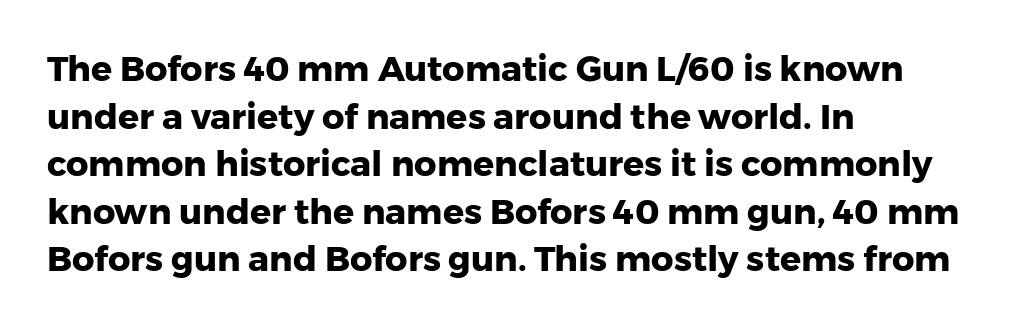
The image shows 35 px heavy sans-serif type, upright; set left-aligned, normal line spacing (1.36x), normal letter spacing, not underlined; low stroke contrast and a medium x-height.
